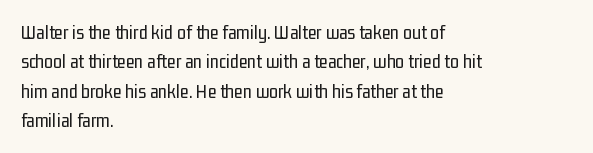
{"italic": "no", "bold": "no", "underline": "no", "align": "left", "line_spacing": "normal", "line_spacing_ratio": 1.47, "letter_spacing": "normal", "letter_spacing_em": 0.0, "glyph_px": 20}
